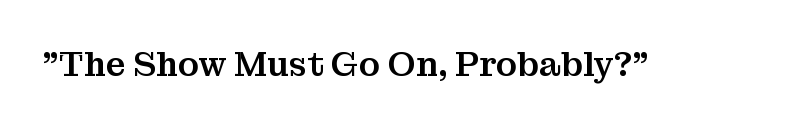
{"serif": "yes", "italic": "no", "width": "normal", "stroke_contrast": "medium", "x_height": "medium", "monospaced": "no", "underline": "no", "letter_spacing": "normal", "letter_spacing_em": 0.0, "glyph_px": 34}
